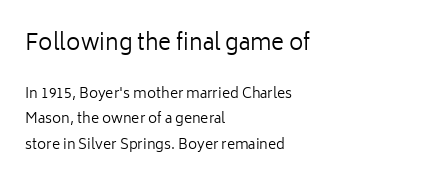
{"italic": "no", "bold": "no", "underline": "no", "align": "left", "line_spacing_ratio": 1.8, "letter_spacing": "normal", "letter_spacing_em": 0.0, "larger_block": "first", "size_ratio": 1.57, "glyph_px": 22}
